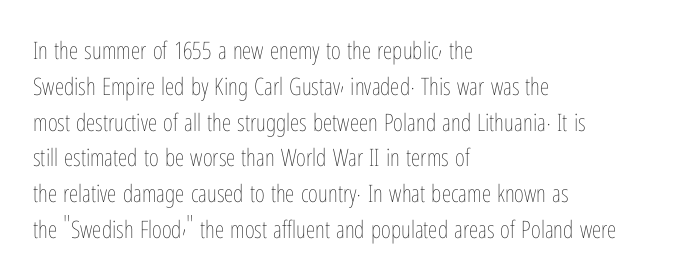
{"italic": "no", "bold": "no", "underline": "no", "align": "left", "line_spacing": "normal", "line_spacing_ratio": 1.49, "letter_spacing": "normal", "letter_spacing_em": 0.0, "glyph_px": 24}
